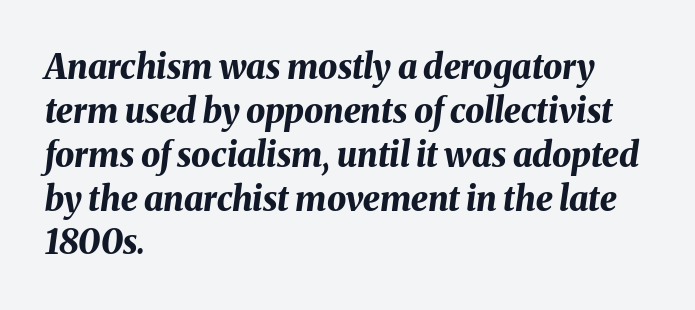
The image shows 34 px bold type, italic (leaning right); set left-aligned, normal line spacing (1.29x), normal letter spacing, not underlined; medium stroke contrast and a medium x-height.
